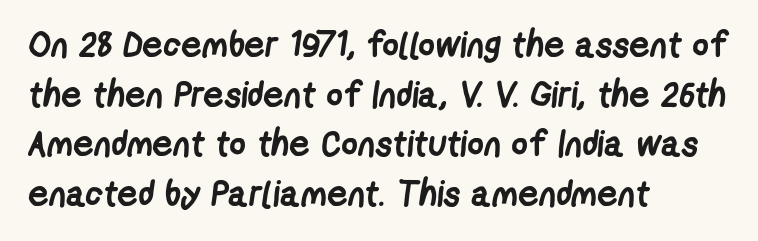
Q: Is the text bold? A: Yes.
Q: Is the typeface a serif or a sans-serif typeface? A: Sans-serif.
Q: Is the text underlined? A: No.
Q: How is the paragraph aligned? A: Left-aligned.
Q: Is the spacing between letters normal or unusually wide? A: Normal.
Q: Is the spacing between lines tight, normal or loose? A: Normal.
Q: Width (condensed, normal, or wide)? A: Condensed.
Q: Stroke contrast? A: Low.
Q: x-height? A: Medium.
Q: Monospaced? A: No.
